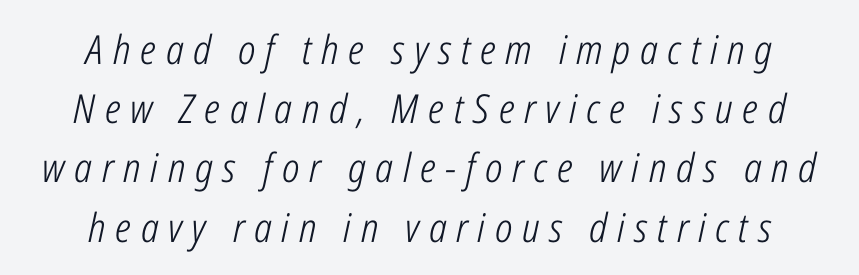
The image shows 40 px light, condensed type, italic (leaning right); set centered, normal line spacing (1.48x), unusually wide letter spacing (+0.24 em), not underlined; low stroke contrast and a medium x-height.
